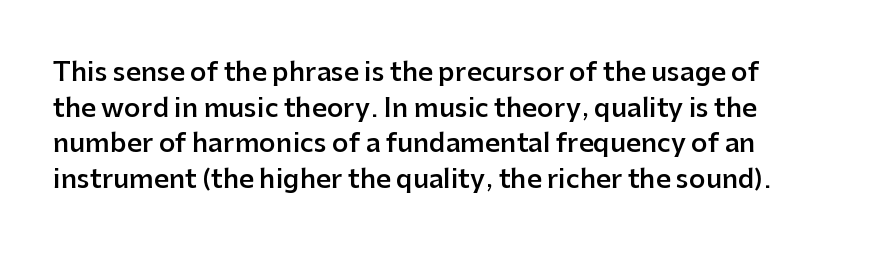
Q: Is the text bold? A: Semi-bold.
Q: Is the text italic (slanted)? A: No, it is upright.
Q: Is the text underlined? A: No.
Q: Is the spacing between letters normal or unusually wide? A: Normal.
Q: Is the spacing between lines tight, normal or loose? A: Normal.
